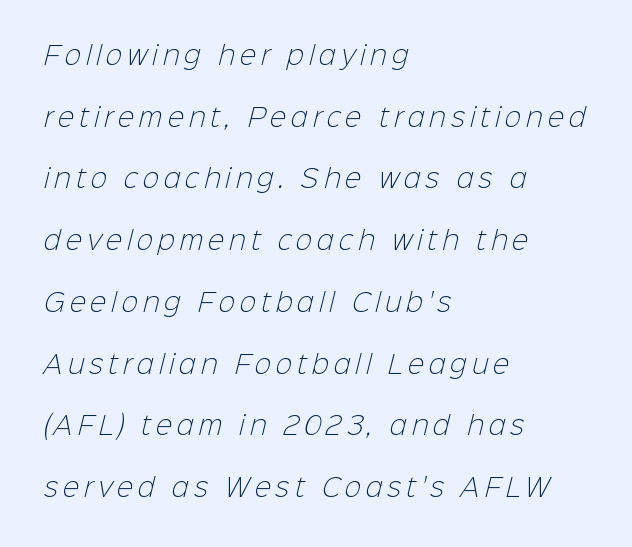
Q: Is the text bold? A: No.
Q: Is the text underlined? A: No.
Q: How is the paragraph aligned? A: Left-aligned.
Q: Is the spacing between lines tight, normal or loose? A: Loose.
